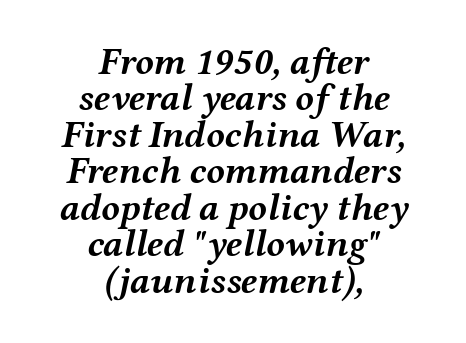
{"italic": "yes", "lean": "right", "slant_degrees": 12, "bold": "yes", "weight": "semibold", "width": "wide", "stroke_contrast": "medium", "x_height": "medium", "monospaced": "no", "underline": "no", "align": "center", "line_spacing": "tight", "line_spacing_ratio": 0.96, "letter_spacing": "normal", "letter_spacing_em": 0.0, "glyph_px": 38}
